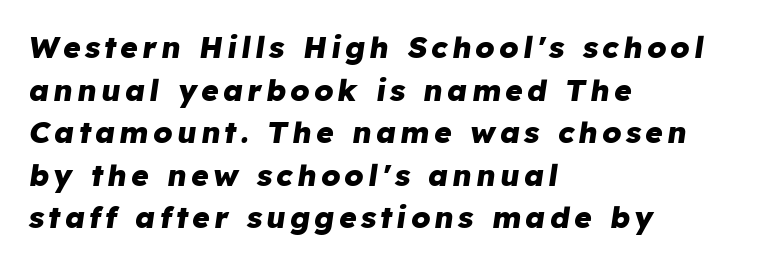
Proportional: the letters do not fall into vertical columns. The font's italic variant was chosen for this text. Weight: bold. Regarding leading, the lines here are spaced in the standard way. No word sits above an underline. Horizontal alignment here is leftward, the default for most running prose.
